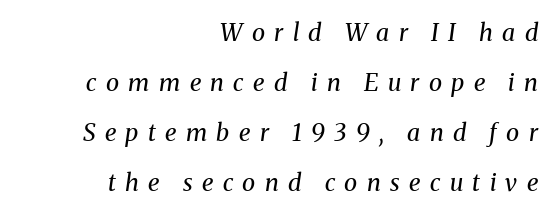
The image shows 24 px text type, italic (leaning right); set right-aligned, loose line spacing (2.08x), unusually wide letter spacing (+0.39 em), not underlined.
